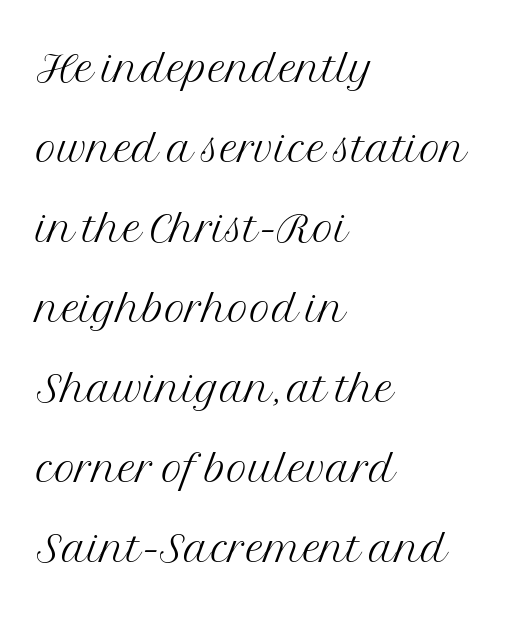
Here the designer chose a conventional face with non-uniform glyph widths. Observe the ordinary spacing: letters are neighbours, not strangers. Anything drawn beneath the words? Only blank space.
